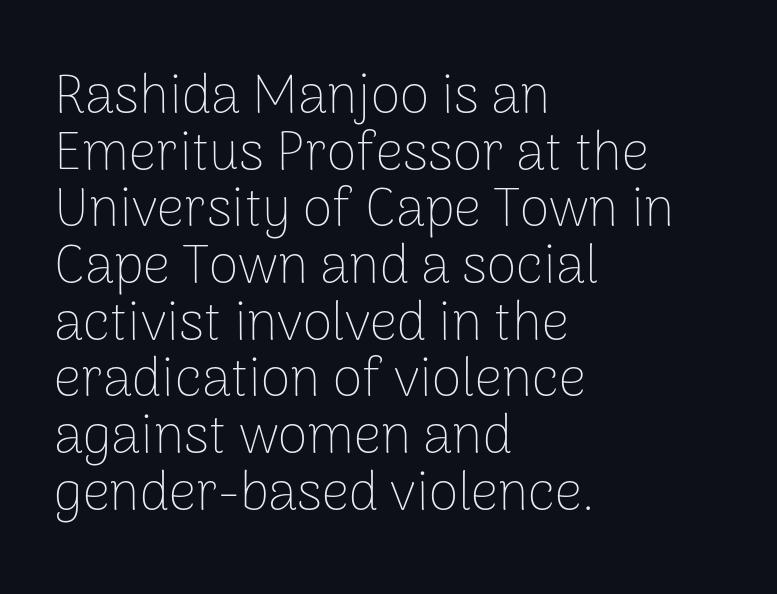
Q: Is the text bold? A: No.
Q: Is the text italic (slanted)? A: No, it is upright.
Q: Is the typeface a serif or a sans-serif typeface? A: Sans-serif.
Q: Is the text underlined? A: No.
Q: How is the paragraph aligned? A: Left-aligned.
Q: Is the spacing between letters normal or unusually wide? A: Normal.
Q: Is the spacing between lines tight, normal or loose? A: Tight.
Q: Width (condensed, normal, or wide)? A: Normal.
Q: Stroke contrast? A: Low.
Q: x-height? A: Medium.
Q: Monospaced? A: No.
